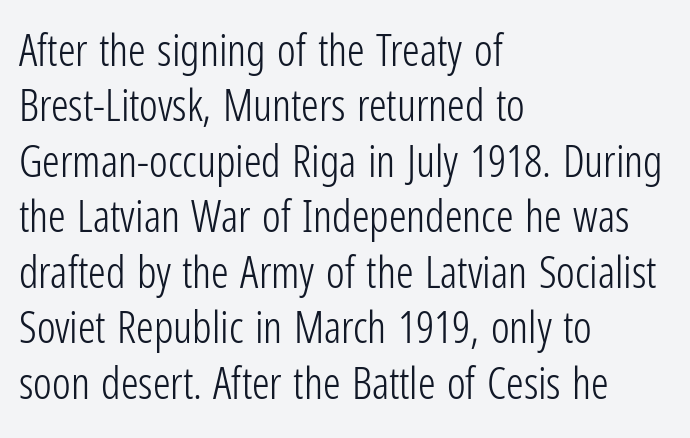
{"serif": "no", "italic": "no", "bold": "no", "weight": "light", "width": "condensed", "stroke_contrast": "low", "x_height": "medium", "monospaced": "no", "underline": "no", "align": "left", "line_spacing": "normal", "line_spacing_ratio": 1.26, "letter_spacing": "normal", "letter_spacing_em": 0.0, "glyph_px": 44}
